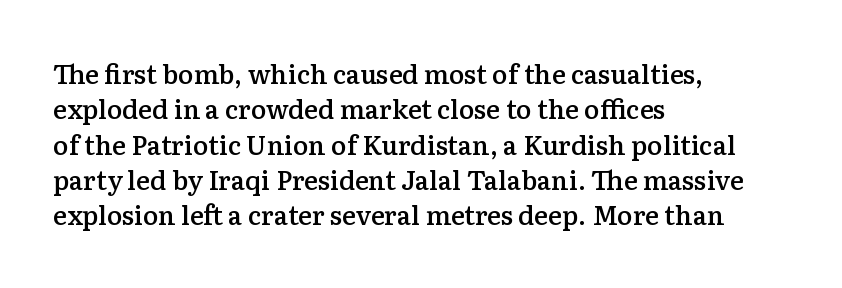
{"italic": "no", "bold": "semi", "underline": "no", "align": "left", "line_spacing": "normal", "line_spacing_ratio": 1.36, "letter_spacing": "normal", "letter_spacing_em": 0.0, "glyph_px": 26}
